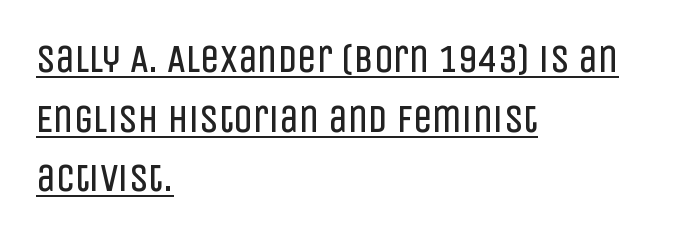
Think of a printed novel: that variable character pitch is what you see here. No heavy texture on the line: the type isn't bold. Whoever set this chose a conventional vertical rhythm. These lines stack with their left ends in a neat column. Stroke terminals: plain, sans-serif. Is there an underline? Yes — a line sits under the letters.
